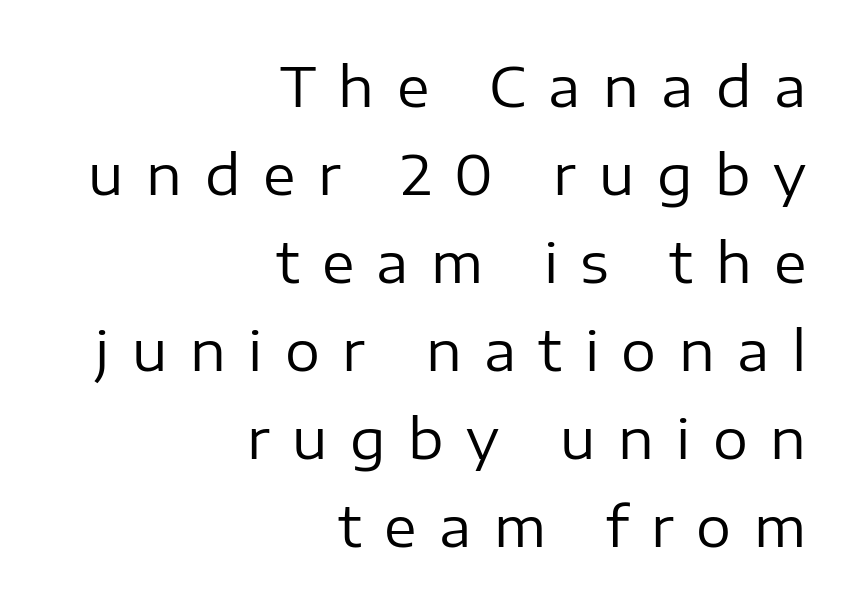
Q: Is the text bold? A: No.
Q: Is the text italic (slanted)? A: No, it is upright.
Q: Is the typeface a serif or a sans-serif typeface? A: Sans-serif.
Q: Is the text underlined? A: No.
Q: How is the paragraph aligned? A: Right-aligned.
Q: Is the spacing between letters normal or unusually wide? A: Unusually wide.
Q: Is the spacing between lines tight, normal or loose? A: Normal.
Q: Width (condensed, normal, or wide)? A: Normal.
Q: Stroke contrast? A: Low.
Q: x-height? A: Medium.
Q: Monospaced? A: No.
